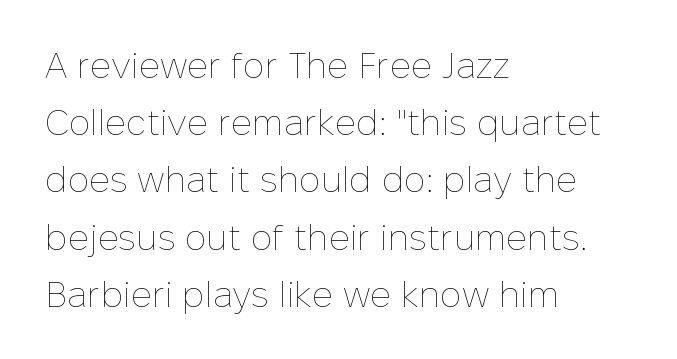
The image shows 36 px thin type, upright; set left-aligned, normal line spacing (1.59x), normal letter spacing, not underlined; low stroke contrast and a medium x-height.
